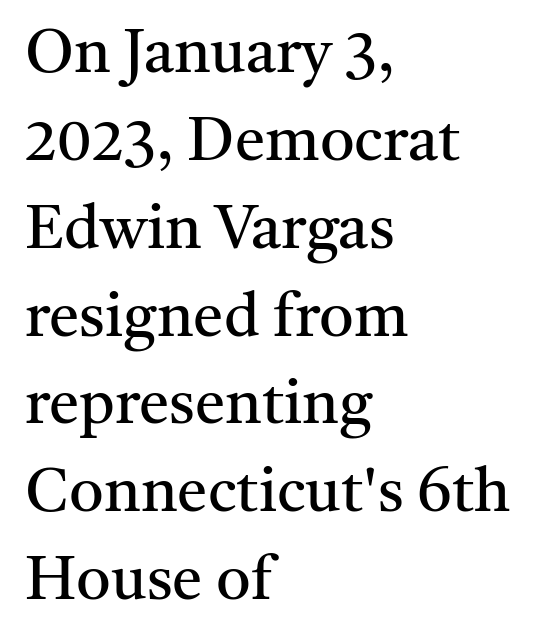
Q: Is the text bold? A: No.
Q: Is the text italic (slanted)? A: No, it is upright.
Q: Is the typeface a serif or a sans-serif typeface? A: Serif.
Q: Is the text underlined? A: No.
Q: How is the paragraph aligned? A: Left-aligned.
Q: Is the spacing between letters normal or unusually wide? A: Normal.
Q: Is the spacing between lines tight, normal or loose? A: Normal.
Q: Width (condensed, normal, or wide)? A: Normal.
Q: Stroke contrast? A: Medium.
Q: x-height? A: Medium.
Q: Monospaced? A: No.
